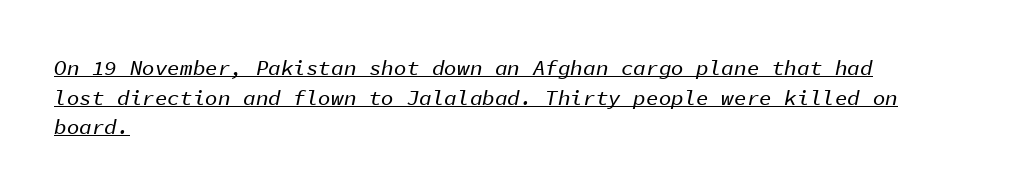
{"italic": "yes", "lean": "right", "slant_degrees": 11, "underline": "yes", "align": "left", "line_spacing": "normal", "line_spacing_ratio": 1.41, "letter_spacing": "normal", "letter_spacing_em": 0.0, "glyph_px": 21}
